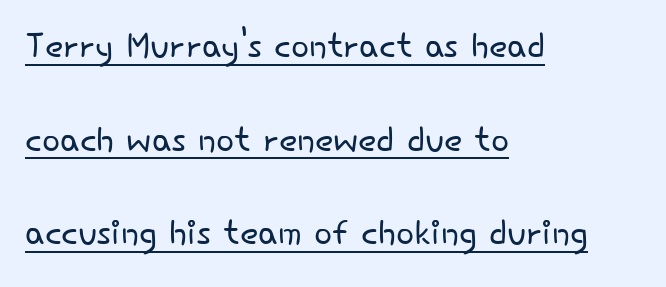
Q: Is the text bold? A: No.
Q: Is the text italic (slanted)? A: No, it is upright.
Q: Is the typeface a serif or a sans-serif typeface? A: Sans-serif.
Q: Is the text underlined? A: Yes.
Q: How is the paragraph aligned? A: Left-aligned.
Q: Is the spacing between letters normal or unusually wide? A: Normal.
Q: Is the spacing between lines tight, normal or loose? A: Loose.
Q: Width (condensed, normal, or wide)? A: Normal.
Q: Stroke contrast? A: Low.
Q: x-height? A: Small.
Q: Monospaced? A: No.
